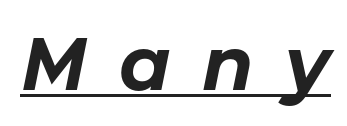
This sample carries an underscore along the baseline area. Heavy, bold letterforms. The lettering tilts uniformly, giving the passage an italic look. There is plenty of visible air inserted between adjacent glyphs.
